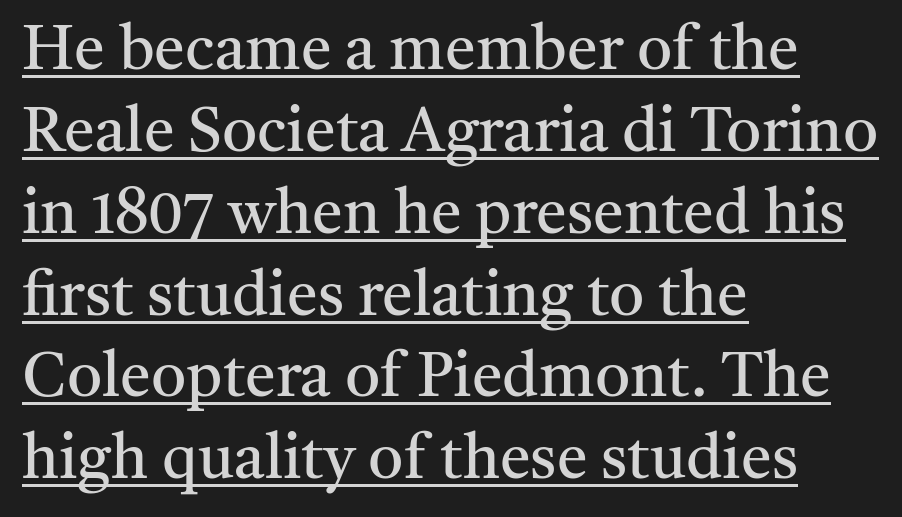
{"serif": "yes", "italic": "no", "bold": "no", "weight": "regular", "width": "normal", "stroke_contrast": "medium", "x_height": "medium", "monospaced": "no", "underline": "yes", "align": "left", "line_spacing": "normal", "line_spacing_ratio": 1.32, "letter_spacing": "normal", "letter_spacing_em": 0.0, "glyph_px": 62}
